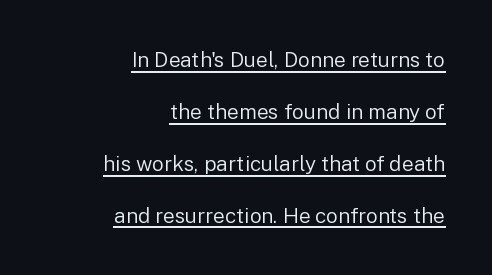
The image shows 21 px text type, upright; set right-aligned, loose line spacing (2.47x), normal letter spacing, underlined.
